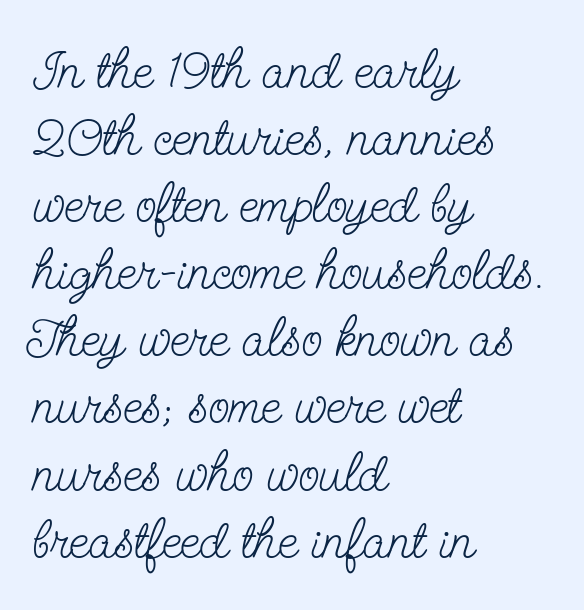
Q: Is the text bold? A: No.
Q: Is the text italic (slanted)? A: Yes.
Q: Is the typeface a serif or a sans-serif typeface? A: Serif.
Q: Is the text underlined? A: No.
Q: How is the paragraph aligned? A: Left-aligned.
Q: Is the spacing between letters normal or unusually wide? A: Normal.
Q: Width (condensed, normal, or wide)? A: Condensed.
Q: Stroke contrast? A: Low.
Q: x-height? A: Small.
Q: Monospaced? A: No.
